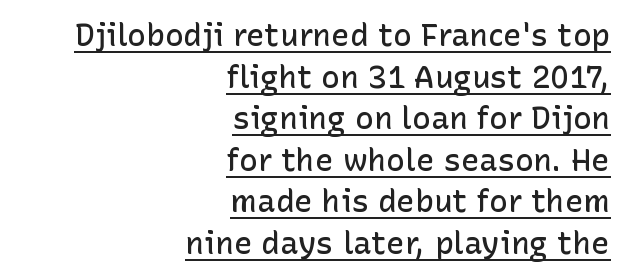
{"serif": "no", "italic": "no", "bold": "semi", "weight": "semibold", "width": "normal", "stroke_contrast": "low", "x_height": "medium", "monospaced": "no", "underline": "yes", "align": "right", "line_spacing": "normal", "line_spacing_ratio": 1.34, "letter_spacing": "normal", "letter_spacing_em": 0.0, "glyph_px": 31}
